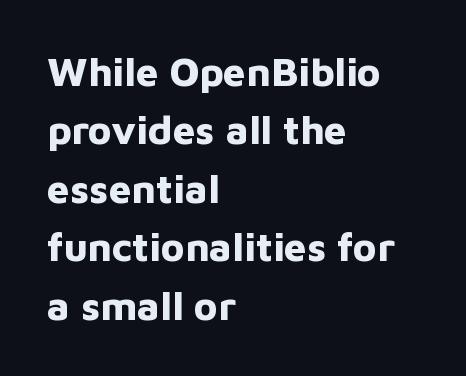
{"serif": "no", "italic": "no", "bold": "yes", "weight": "bold", "width": "normal", "stroke_contrast": "low", "x_height": "medium", "monospaced": "no", "underline": "no", "align": "left", "line_spacing": "normal", "line_spacing_ratio": 1.46, "letter_spacing": "normal", "letter_spacing_em": 0.0, "glyph_px": 40}
